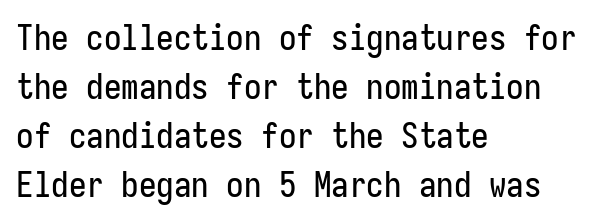
Horizontal bands of white between lines are of average thickness. This rendering features lettering with no underline. No italicization has been applied; the sample stays upright. Is this a sans? Yes — the strokes have no serifs. The setting favours the left margin, as ordinary paragraphs usually do.
